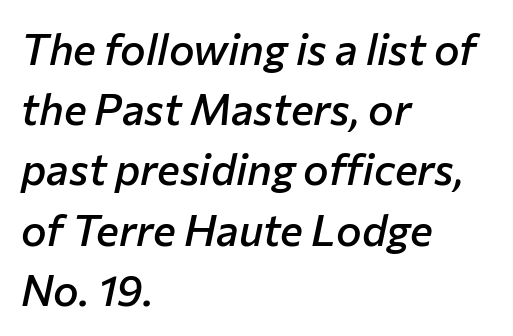
{"italic": "yes", "lean": "right", "slant_degrees": 12, "bold": "semi", "weight": "semibold", "width": "normal", "stroke_contrast": "low", "x_height": "medium", "monospaced": "no", "underline": "no", "align": "left", "line_spacing": "normal", "line_spacing_ratio": 1.4, "letter_spacing": "normal", "letter_spacing_em": 0.0, "glyph_px": 43}
